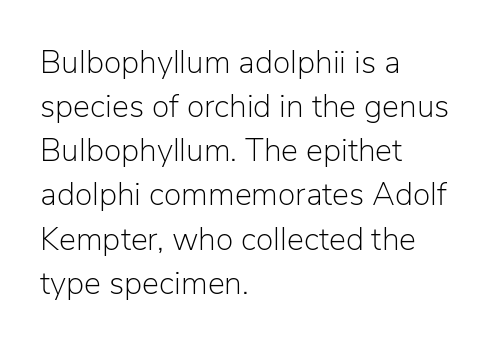
Each letter keeps its own natural width here, so spacing adapts to shape. Compared with typical paragraphs, the rows here are spaced about the same. The string is rendered with underlining switched off. Weight: regular or lighter. Default kerning and tracking; the words read as compact shapes.
